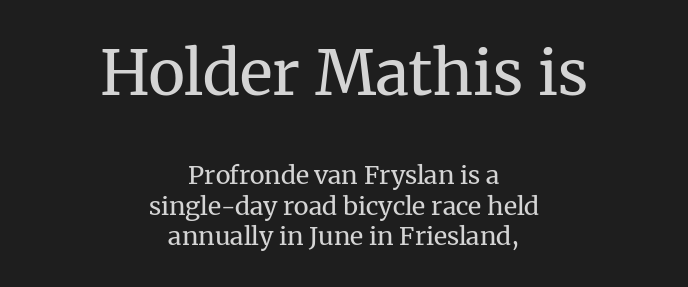
The passage is arranged like a title page — every line centered. Does the bottom block carry the larger type? No, the top block does. Think of a printed novel: that variable character pitch is what you see here. Old-style or modern, the face here clearly has serifs. Stems here are at most as thick as an everyday book face.
